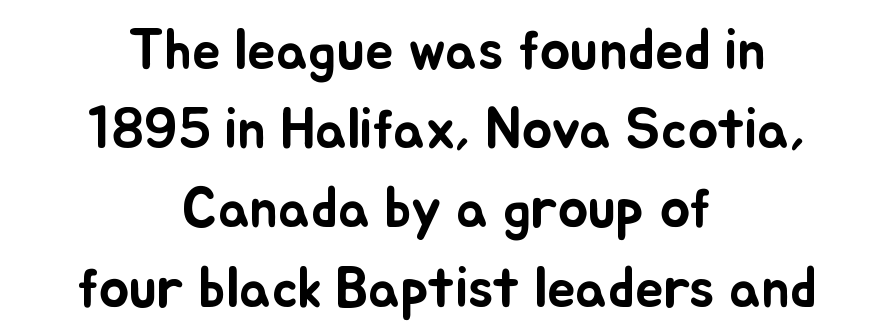
{"italic": "no", "width": "normal", "stroke_contrast": "low", "x_height": "small", "monospaced": "no", "underline": "no", "align": "center", "line_spacing": "normal", "line_spacing_ratio": 1.39, "letter_spacing": "normal", "letter_spacing_em": 0.0, "glyph_px": 57}
